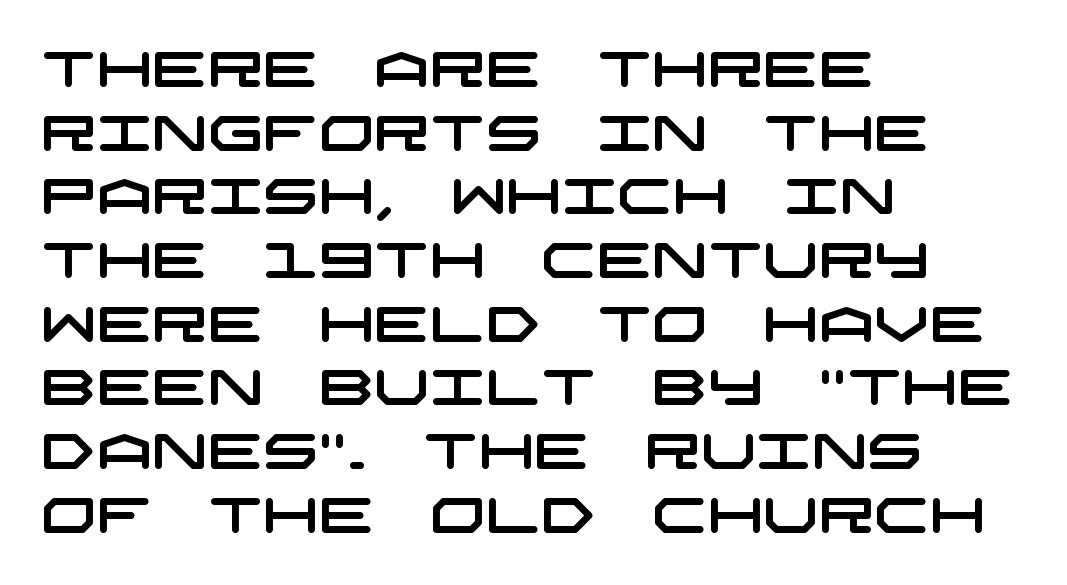
Q: Is the typeface a serif or a sans-serif typeface? A: Sans-serif.
Q: Is the text underlined? A: No.
Q: How is the paragraph aligned? A: Left-aligned.
Q: Is the spacing between letters normal or unusually wide? A: Normal.
Q: Is the spacing between lines tight, normal or loose? A: Normal.
Q: Width (condensed, normal, or wide)? A: Wide.
Q: Stroke contrast? A: Low.
Q: x-height? A: Large.
